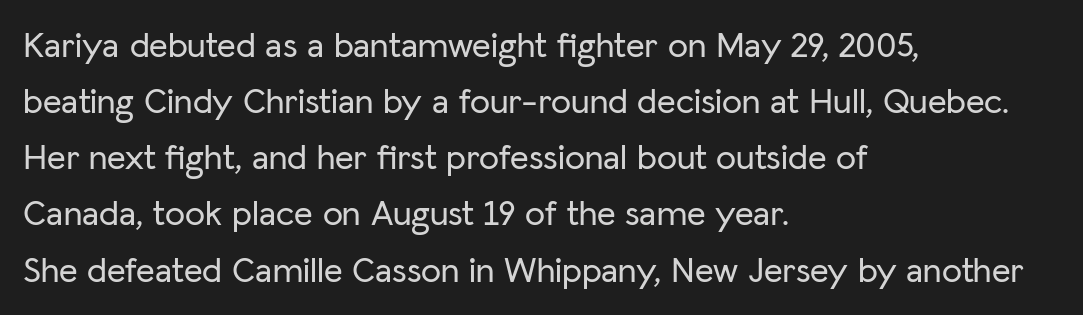
Q: Is the text italic (slanted)? A: No, it is upright.
Q: Is the typeface a serif or a sans-serif typeface? A: Sans-serif.
Q: Is the text underlined? A: No.
Q: How is the paragraph aligned? A: Left-aligned.
Q: Is the spacing between letters normal or unusually wide? A: Normal.
Q: Is the spacing between lines tight, normal or loose? A: Normal.
Q: Width (condensed, normal, or wide)? A: Normal.
Q: Stroke contrast? A: Low.
Q: x-height? A: Medium.
Q: Monospaced? A: No.
